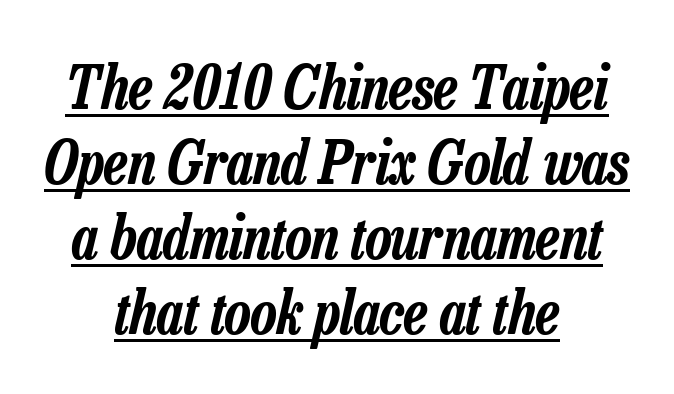
Q: Is the text italic (slanted)? A: Yes, it leans right by about 13 degrees.
Q: Is the text underlined? A: Yes.
Q: How is the paragraph aligned? A: Centered.
Q: Is the spacing between letters normal or unusually wide? A: Normal.
Q: Is the spacing between lines tight, normal or loose? A: Normal.
Q: Width (condensed, normal, or wide)? A: Condensed.
Q: Stroke contrast? A: Low.
Q: x-height? A: Medium.
Q: Monospaced? A: No.
